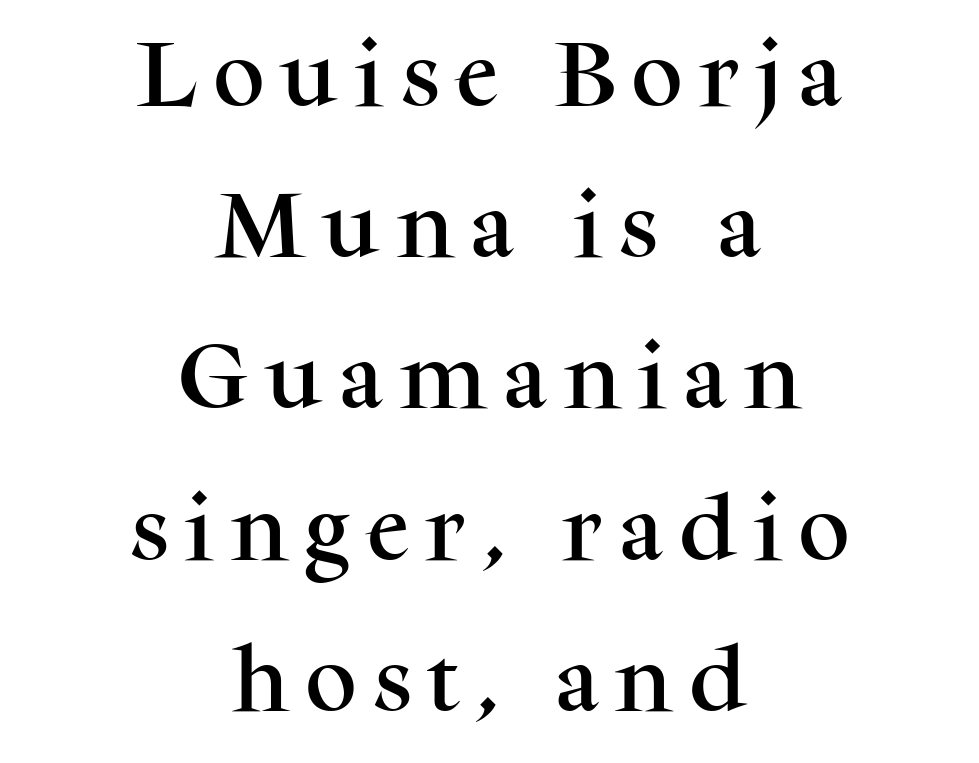
Q: Is the text italic (slanted)? A: No, it is upright.
Q: Is the typeface a serif or a sans-serif typeface? A: Serif.
Q: Is the text underlined? A: No.
Q: How is the paragraph aligned? A: Centered.
Q: Is the spacing between letters normal or unusually wide? A: Unusually wide.
Q: Is the spacing between lines tight, normal or loose? A: Loose.
Q: Width (condensed, normal, or wide)? A: Normal.
Q: Stroke contrast? A: Medium.
Q: x-height? A: Medium.
Q: Monospaced? A: No.
